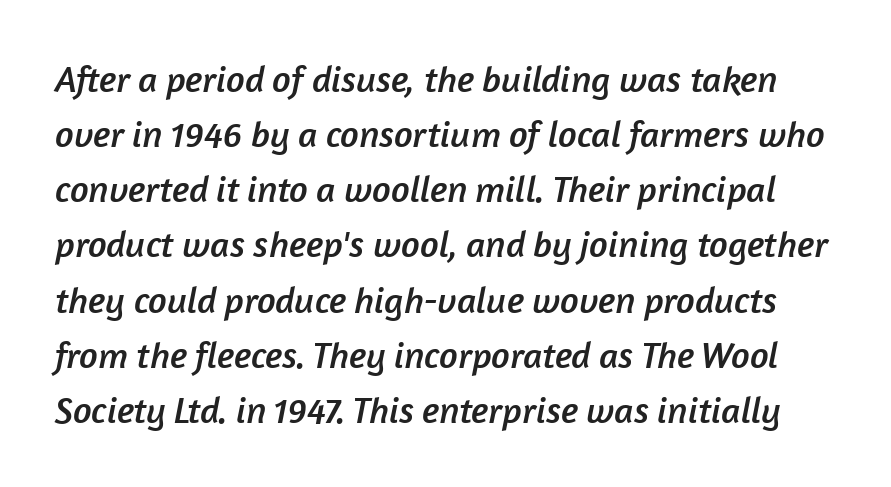
The image shows 37 px sans-serif type; set normal line spacing (1.49x), normal letter spacing, not underlined; low stroke contrast and a medium x-height.
